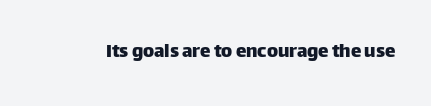
The image shows 21 px text type, upright; set normal letter spacing, not underlined.
